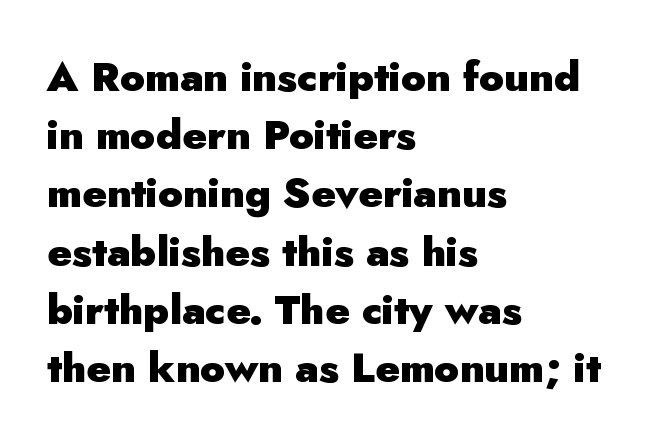
{"serif": "no", "italic": "no", "bold": "yes", "weight": "heavy", "width": "normal", "stroke_contrast": "low", "x_height": "small", "monospaced": "no", "underline": "no", "align": "left", "line_spacing": "normal", "line_spacing_ratio": 1.42, "letter_spacing": "normal", "letter_spacing_em": 0.0, "glyph_px": 41}
